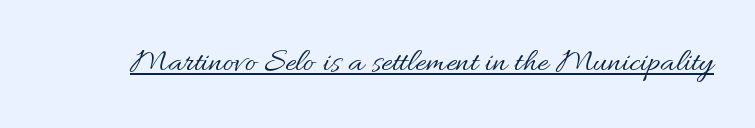
The image shows 34 px regular-weight type; set normal letter spacing, underlined; medium stroke contrast and a small x-height.
